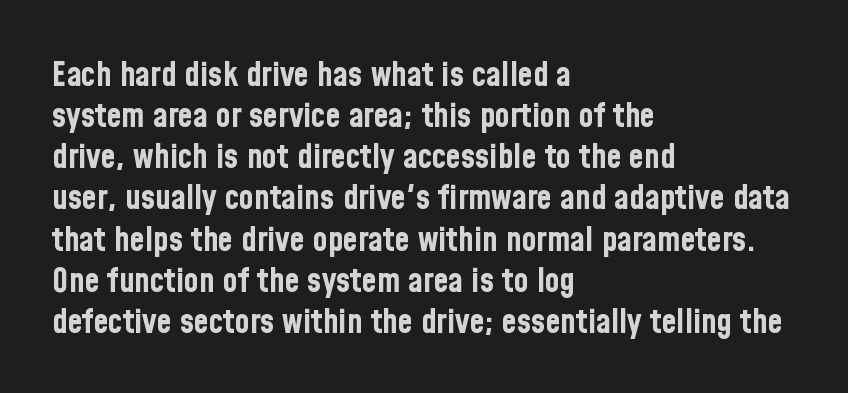
Nope, no serifs anywhere on these letters. Is this a fixed-width face? No — the glyphs have proportional, varying widths. The rendering uses a bold face; every stroke is thick and dark. Upright lettering throughout. Notice how the passage keeps a crisp vertical edge on the left only. This sample uses plain, unmodified letter spacing.
